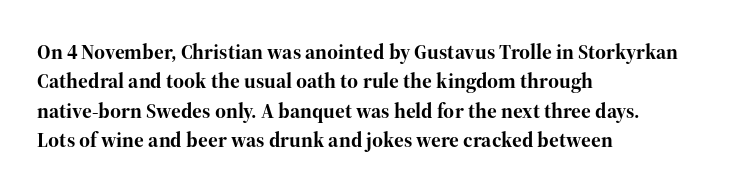
Q: Is the text bold? A: Yes.
Q: Is the text italic (slanted)? A: No, it is upright.
Q: Is the text underlined? A: No.
Q: How is the paragraph aligned? A: Left-aligned.
Q: Is the spacing between letters normal or unusually wide? A: Normal.
Q: Is the spacing between lines tight, normal or loose? A: Normal.
